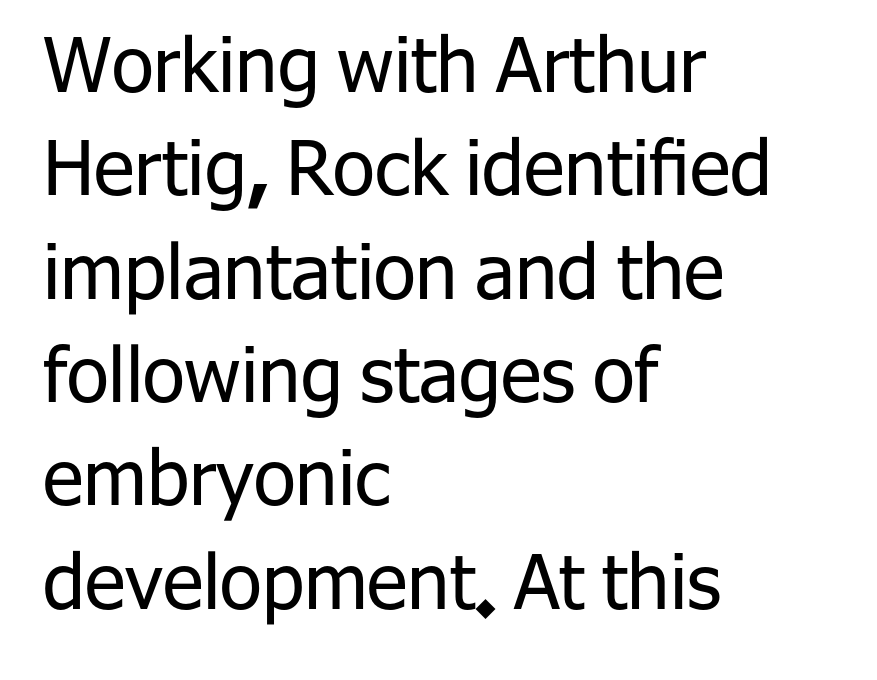
Q: Is the text bold? A: No.
Q: Is the text italic (slanted)? A: No, it is upright.
Q: Is the typeface a serif or a sans-serif typeface? A: Sans-serif.
Q: Is the text underlined? A: No.
Q: How is the paragraph aligned? A: Left-aligned.
Q: Is the spacing between letters normal or unusually wide? A: Normal.
Q: Is the spacing between lines tight, normal or loose? A: Normal.
Q: Width (condensed, normal, or wide)? A: Normal.
Q: Stroke contrast? A: Low.
Q: x-height? A: Medium.
Q: Monospaced? A: No.
